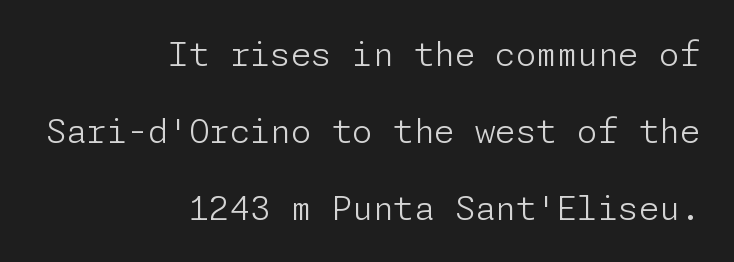
The rendering anchors every line to the right-hand side. Ink coverage per letter is moderate at most. Glyph-to-glyph distance matches everyday printed text. You could fit nearly another row in the gap between these rows. The foot of each line stays bare and open.
